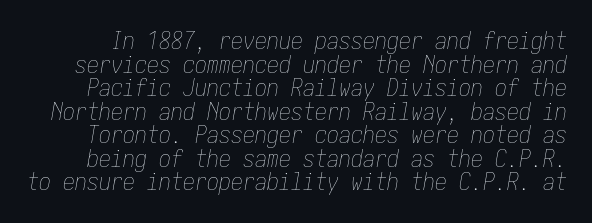
{"italic": "yes", "lean": "right", "slant_degrees": 10, "bold": "no", "underline": "no", "line_spacing": "tight", "line_spacing_ratio": 0.98, "letter_spacing": "normal", "letter_spacing_em": 0.0, "glyph_px": 24}
